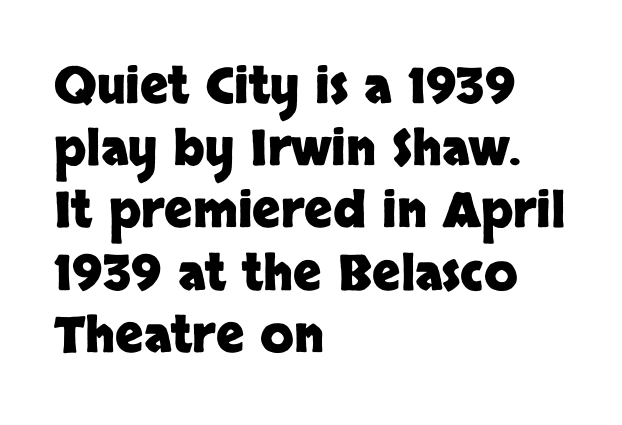
The image shows 49 px heavy sans-serif type, upright; set left-aligned, normal line spacing (1.27x), normal letter spacing, not underlined; low stroke contrast and a large x-height.
